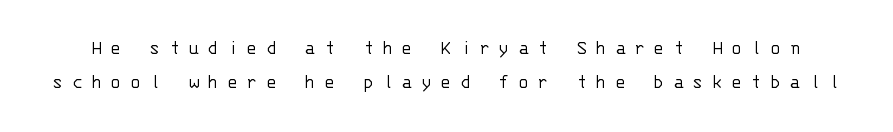
The image shows 20 px text type, upright; set normal line spacing (1.68x), unusually wide letter spacing (+0.43 em), not underlined.
